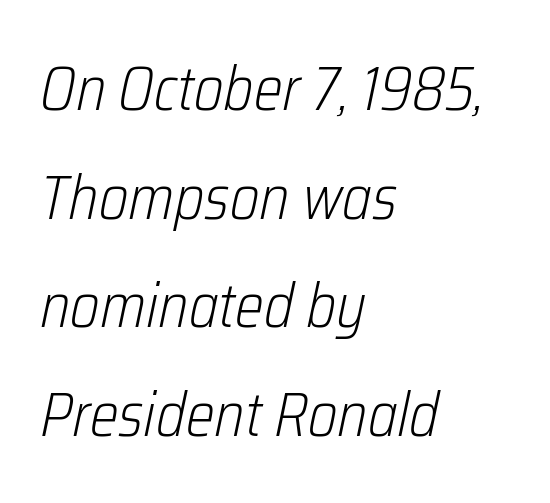
A student would call this left alignment; a typographer would say flush left, rag right. Stems and bowls with no extra thickness — not bold. This sample uses an oblique cut, with every glyph tilted off the vertical. The passage shown is typed in a proportional face where columns would drift. Spacing between characters is what you'd get straight out of the box.
